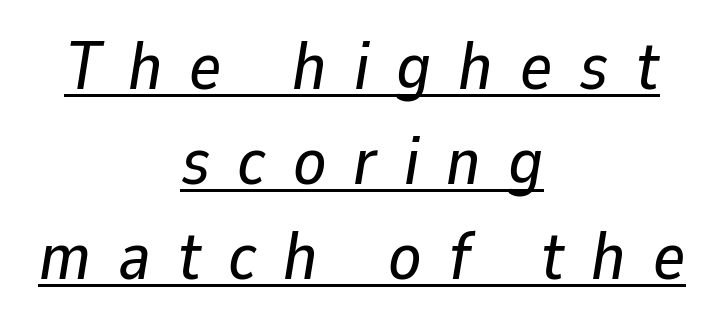
Q: Is the text italic (slanted)? A: Yes, it leans right by about 9 degrees.
Q: Is the text underlined? A: Yes.
Q: How is the paragraph aligned? A: Centered.
Q: Is the spacing between letters normal or unusually wide? A: Unusually wide.
Q: Is the spacing between lines tight, normal or loose? A: Normal.
Q: Width (condensed, normal, or wide)? A: Normal.
Q: Stroke contrast? A: Low.
Q: x-height? A: Medium.
Q: Monospaced? A: No.
